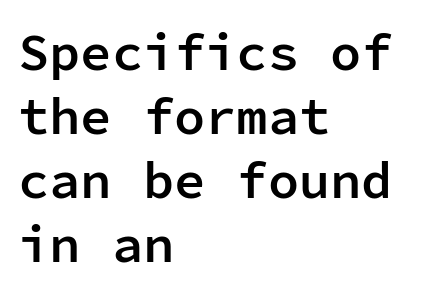
The typesetting leans somewhat heavy: a semibold. The space beneath each line is pristine and unruled. The typography opts for an upright posture over an oblique one. The font family rendered here belongs to the sans-serif group.
